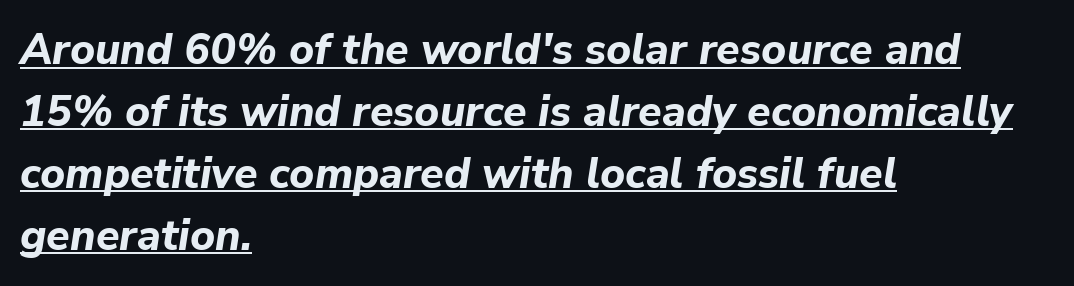
{"italic": "yes", "lean": "right", "slant_degrees": 9, "bold": "yes", "weight": "bold", "width": "normal", "stroke_contrast": "low", "x_height": "medium", "monospaced": "no", "underline": "yes", "align": "left", "line_spacing": "normal", "line_spacing_ratio": 1.44, "letter_spacing": "normal", "letter_spacing_em": 0.0, "glyph_px": 43}
